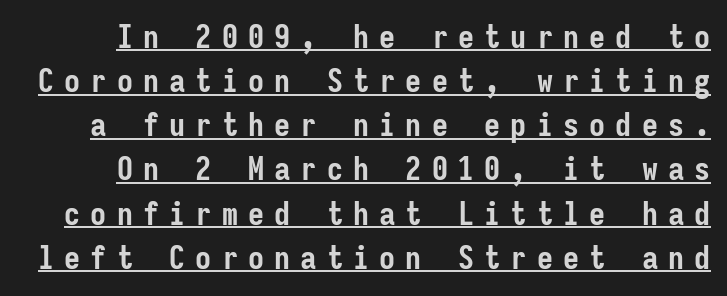
Q: Is the text bold? A: Yes.
Q: Is the text italic (slanted)? A: No, it is upright.
Q: Is the typeface a serif or a sans-serif typeface? A: Sans-serif.
Q: Is the text underlined? A: Yes.
Q: Is the spacing between letters normal or unusually wide? A: Unusually wide.
Q: Is the spacing between lines tight, normal or loose? A: Normal.
Q: Width (condensed, normal, or wide)? A: Condensed.
Q: Stroke contrast? A: Low.
Q: x-height? A: Medium.
Q: Monospaced? A: Yes.
